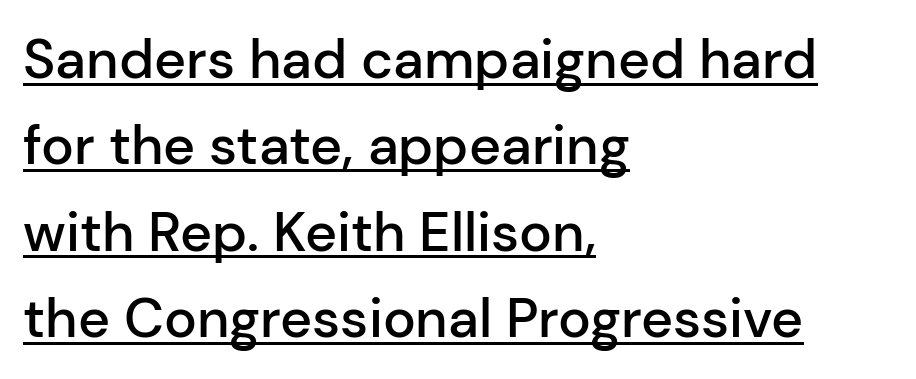
Q: Is the text bold? A: Semi-bold.
Q: Is the text italic (slanted)? A: No, it is upright.
Q: Is the typeface a serif or a sans-serif typeface? A: Sans-serif.
Q: Is the text underlined? A: Yes.
Q: How is the paragraph aligned? A: Left-aligned.
Q: Is the spacing between letters normal or unusually wide? A: Normal.
Q: Is the spacing between lines tight, normal or loose? A: Normal.
Q: Width (condensed, normal, or wide)? A: Normal.
Q: Stroke contrast? A: Low.
Q: x-height? A: Medium.
Q: Monospaced? A: No.
